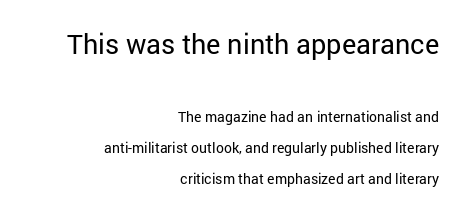
This block would shrink considerably if given ordinary leading; it's expanded now. Every character sits straight up, as roman type does. Typeset ragged left — the right edge is the straight one. Compare the two chunks: the upper has the greater cap height. The passage shown is not underscored anywhere.
